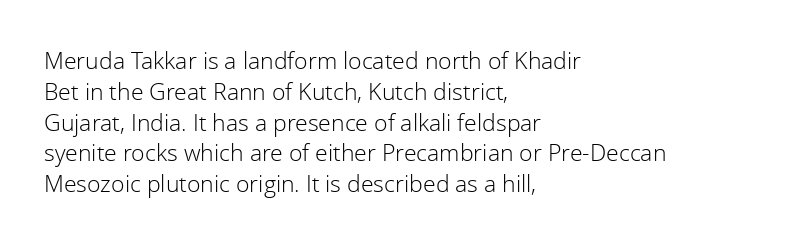
Q: Is the text bold? A: No.
Q: Is the text italic (slanted)? A: No, it is upright.
Q: Is the text underlined? A: No.
Q: How is the paragraph aligned? A: Left-aligned.
Q: Is the spacing between letters normal or unusually wide? A: Normal.
Q: Is the spacing between lines tight, normal or loose? A: Normal.
